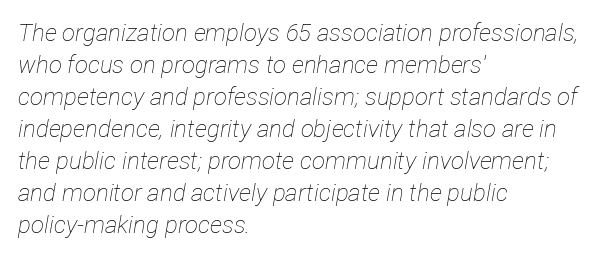
The image shows 24 px text type, italic (leaning right); set left-aligned, normal line spacing (1.33x), normal letter spacing, not underlined.
